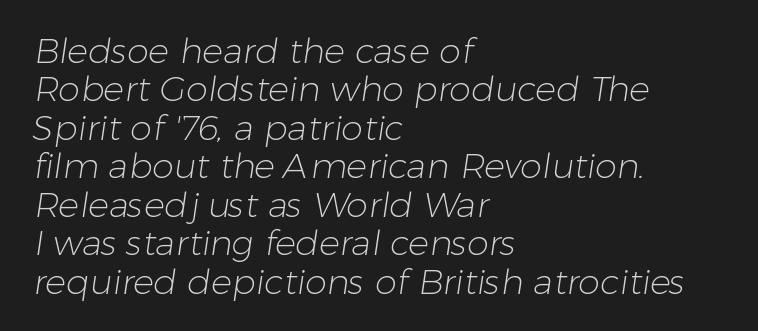
Q: Is the text bold? A: No.
Q: Is the typeface a serif or a sans-serif typeface? A: Sans-serif.
Q: Is the text underlined? A: No.
Q: How is the paragraph aligned? A: Left-aligned.
Q: Is the spacing between letters normal or unusually wide? A: Normal.
Q: Is the spacing between lines tight, normal or loose? A: Tight.
Q: Width (condensed, normal, or wide)? A: Normal.
Q: Stroke contrast? A: Low.
Q: x-height? A: Medium.
Q: Monospaced? A: No.
